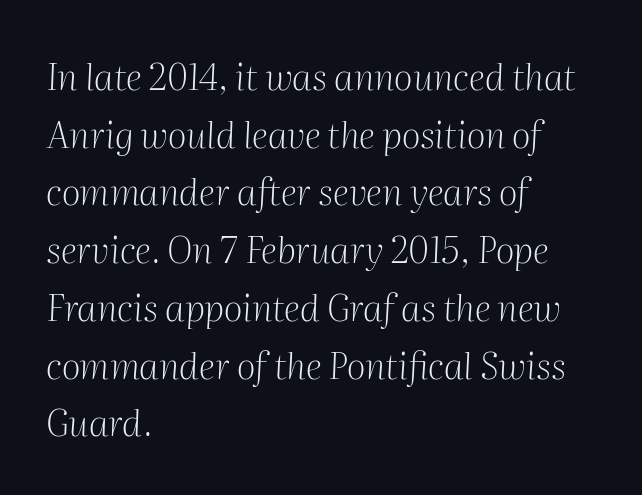
This is serif lettering, the kind often seen in printed books. The paragraph has a hard left edge and a soft right edge. Is this a fixed-width face? No — the glyphs have proportional, varying widths. These lines keep a tight, regular rhythm from letter to letter. The specimen omits any rule beneath the text block's lines.
